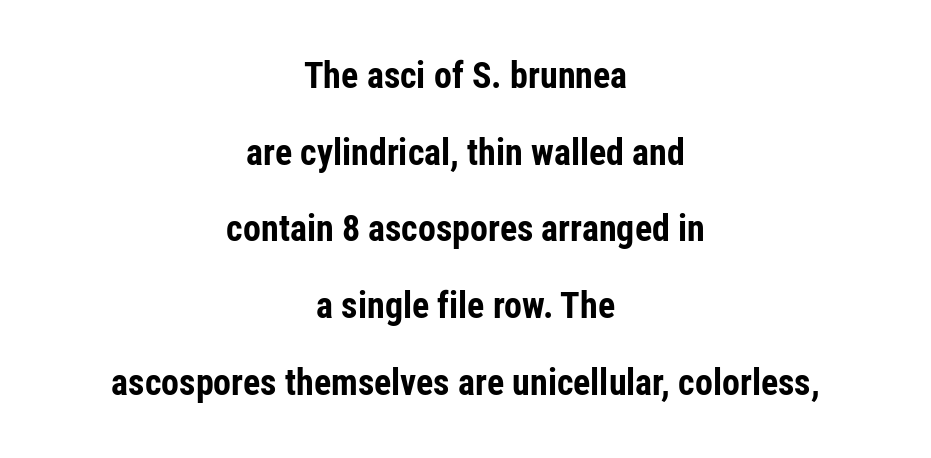
The image shows 36 px bold, condensed sans-serif type, upright; set centered, loose line spacing (2.13x), normal letter spacing, not underlined; low stroke contrast and a medium x-height.
